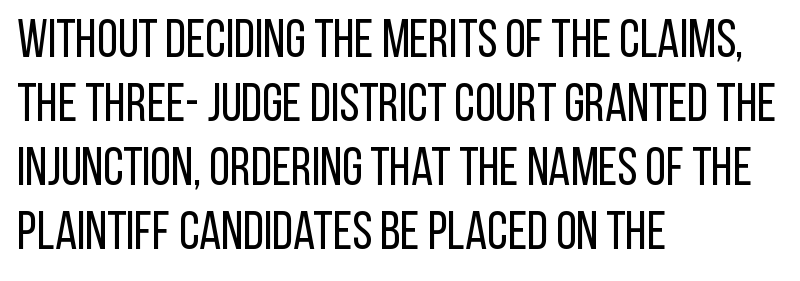
Q: Is the text bold? A: No.
Q: Is the text italic (slanted)? A: No, it is upright.
Q: Is the typeface a serif or a sans-serif typeface? A: Sans-serif.
Q: Is the text underlined? A: No.
Q: How is the paragraph aligned? A: Left-aligned.
Q: Is the spacing between letters normal or unusually wide? A: Normal.
Q: Width (condensed, normal, or wide)? A: Condensed.
Q: Stroke contrast? A: Low.
Q: x-height? A: Large.
Q: Monospaced? A: No.
